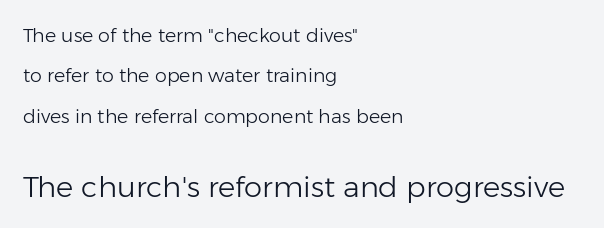
Q: Is the text bold? A: No.
Q: Is the text italic (slanted)? A: No, it is upright.
Q: Is the typeface a serif or a sans-serif typeface? A: Sans-serif.
Q: Is the text underlined? A: No.
Q: How is the paragraph aligned? A: Left-aligned.
Q: Is the spacing between letters normal or unusually wide? A: Normal.
Q: Is the spacing between lines tight, normal or loose? A: Loose.
Q: Which block of text is set in a larger size, the first (top) or the second (bottom)? A: The second (bottom) one.
Q: Width (condensed, normal, or wide)? A: Normal.
Q: Stroke contrast? A: Low.
Q: x-height? A: Medium.
Q: Monospaced? A: No.
